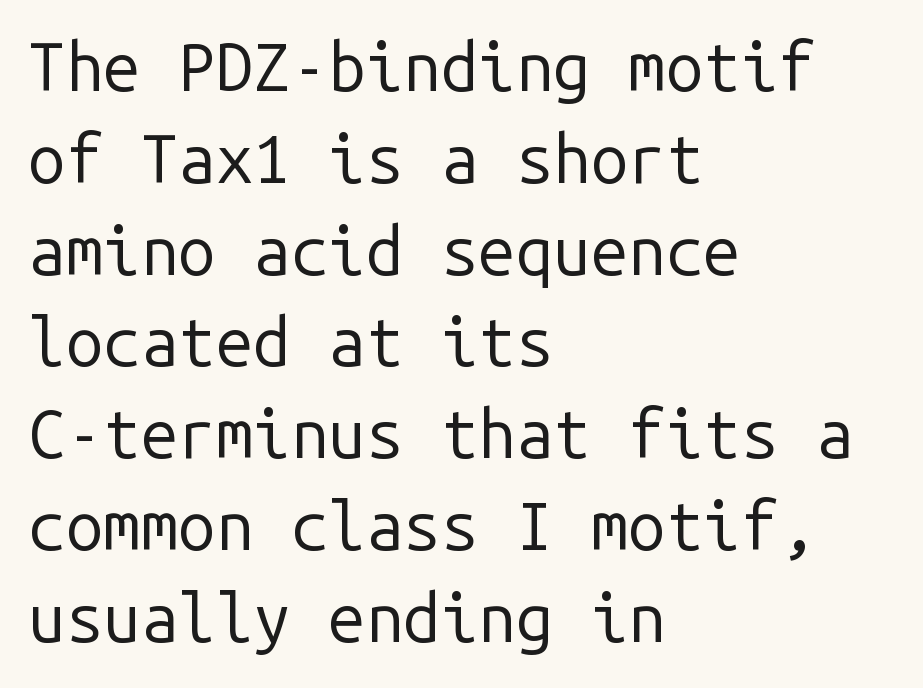
Q: Is the text bold? A: No.
Q: Is the text italic (slanted)? A: No, it is upright.
Q: Is the typeface a serif or a sans-serif typeface? A: Sans-serif.
Q: Is the text underlined? A: No.
Q: How is the paragraph aligned? A: Left-aligned.
Q: Is the spacing between letters normal or unusually wide? A: Normal.
Q: Is the spacing between lines tight, normal or loose? A: Normal.
Q: Width (condensed, normal, or wide)? A: Normal.
Q: Stroke contrast? A: Low.
Q: x-height? A: Medium.
Q: Monospaced? A: Yes.
